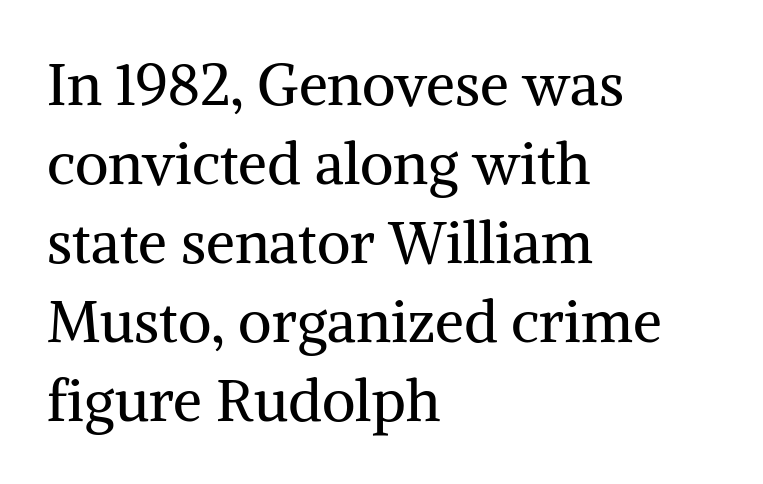
Q: Is the text bold? A: No.
Q: Is the text italic (slanted)? A: No, it is upright.
Q: Is the typeface a serif or a sans-serif typeface? A: Serif.
Q: Is the text underlined? A: No.
Q: How is the paragraph aligned? A: Left-aligned.
Q: Is the spacing between letters normal or unusually wide? A: Normal.
Q: Is the spacing between lines tight, normal or loose? A: Normal.
Q: Width (condensed, normal, or wide)? A: Normal.
Q: Stroke contrast? A: Medium.
Q: x-height? A: Medium.
Q: Monospaced? A: No.
